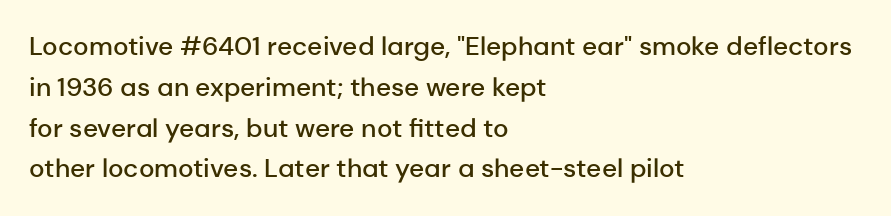
{"italic": "no", "bold": "semi", "underline": "no", "align": "left", "line_spacing": "normal", "line_spacing_ratio": 1.57, "letter_spacing": "normal", "letter_spacing_em": 0.0, "glyph_px": 26}
